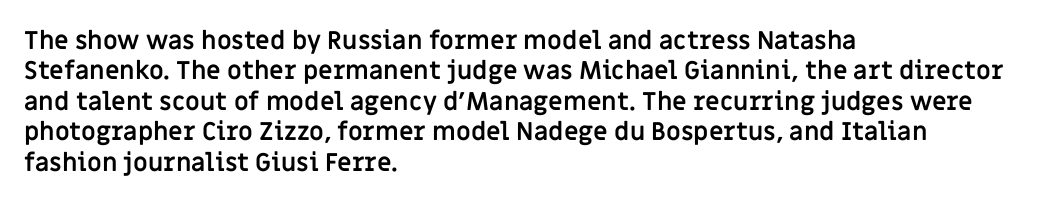
The image shows 25 px bold type, upright; set left-aligned, line spacing 1.22x, normal letter spacing, not underlined.
